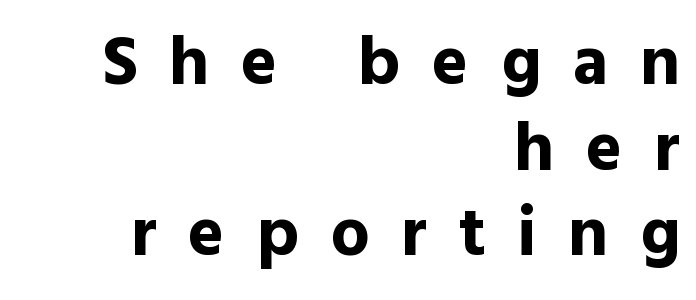
Q: Is the text bold? A: Yes.
Q: Is the text italic (slanted)? A: No, it is upright.
Q: Is the typeface a serif or a sans-serif typeface? A: Sans-serif.
Q: Is the text underlined? A: No.
Q: How is the paragraph aligned? A: Right-aligned.
Q: Is the spacing between letters normal or unusually wide? A: Unusually wide.
Q: Width (condensed, normal, or wide)? A: Normal.
Q: x-height? A: Medium.
Q: Monospaced? A: No.
